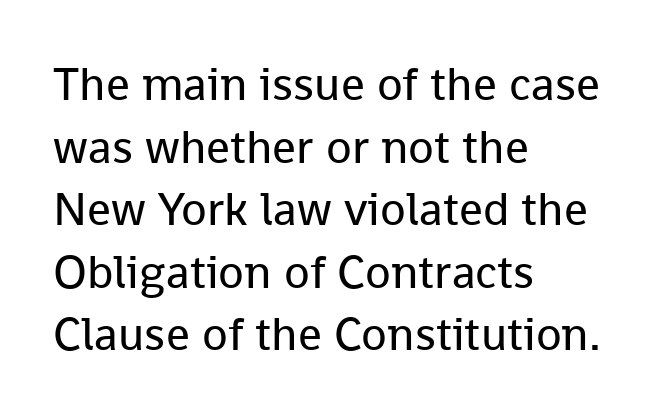
The image shows 47 px regular-weight sans-serif type, upright; set left-aligned, normal line spacing (1.33x), normal letter spacing, not underlined; low stroke contrast and a medium x-height.
